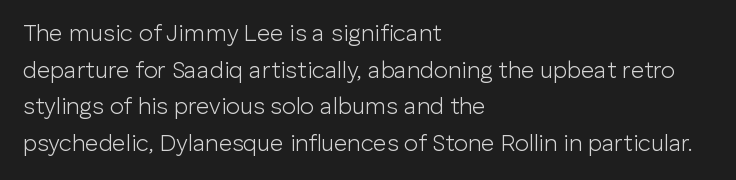
{"italic": "no", "bold": "no", "underline": "no", "align": "left", "line_spacing": "normal", "line_spacing_ratio": 1.59, "letter_spacing": "normal", "letter_spacing_em": 0.0, "glyph_px": 23}
